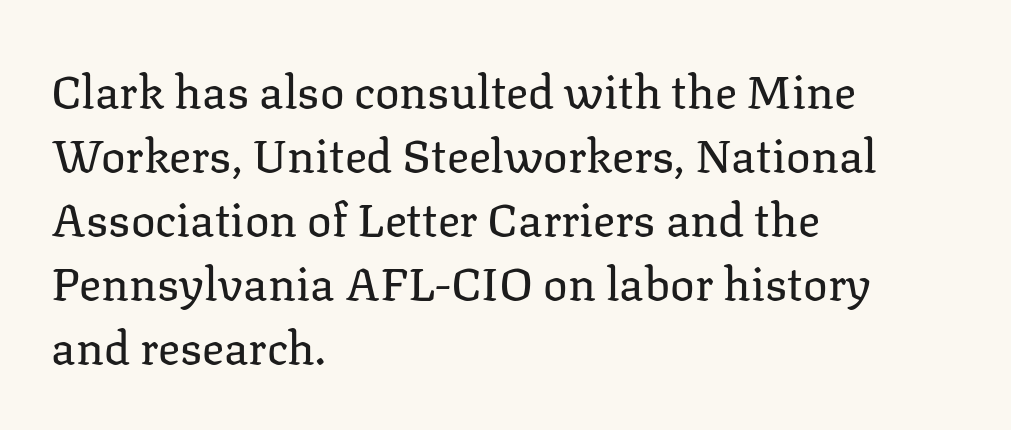
Has an underline been added? It has not. The letters sit at their default tracking, neither squeezed nor spread. Upright lettering throughout. Casual observation: everything's shoved over to the left. The letters look calm and open, with moderate or lighter stems.
